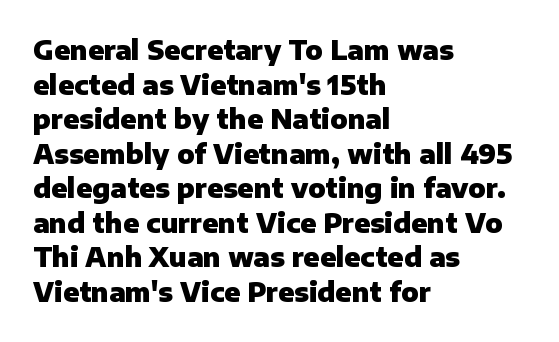
The image shows 26 px bold type, upright; set left-aligned, normal line spacing (1.33x), normal letter spacing, not underlined.
